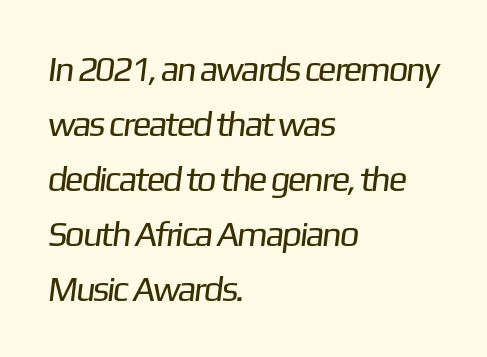
Q: Is the text bold? A: No.
Q: Is the typeface a serif or a sans-serif typeface? A: Sans-serif.
Q: Is the text underlined? A: No.
Q: How is the paragraph aligned? A: Left-aligned.
Q: Is the spacing between letters normal or unusually wide? A: Normal.
Q: Is the spacing between lines tight, normal or loose? A: Normal.
Q: Width (condensed, normal, or wide)? A: Normal.
Q: Stroke contrast? A: Low.
Q: x-height? A: Medium.
Q: Monospaced? A: No.
